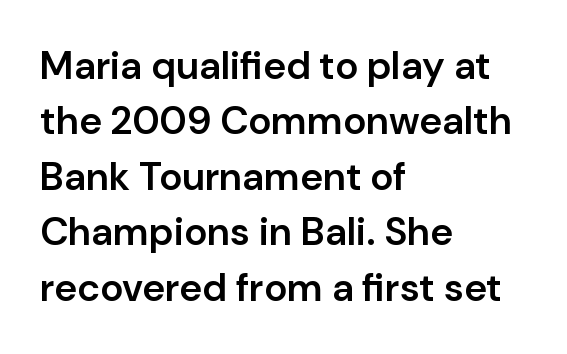
{"serif": "no", "italic": "no", "bold": "semi", "weight": "semibold", "width": "normal", "stroke_contrast": "low", "x_height": "medium", "monospaced": "no", "underline": "no", "align": "left", "line_spacing": "normal", "line_spacing_ratio": 1.42, "letter_spacing": "normal", "letter_spacing_em": 0.0, "glyph_px": 39}
